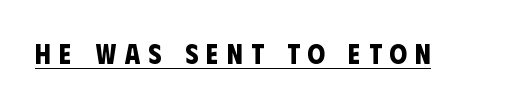
The image shows 28 px bold, condensed sans-serif type; set unusually wide letter spacing (+0.3 em), underlined; low stroke contrast and a large x-height.
